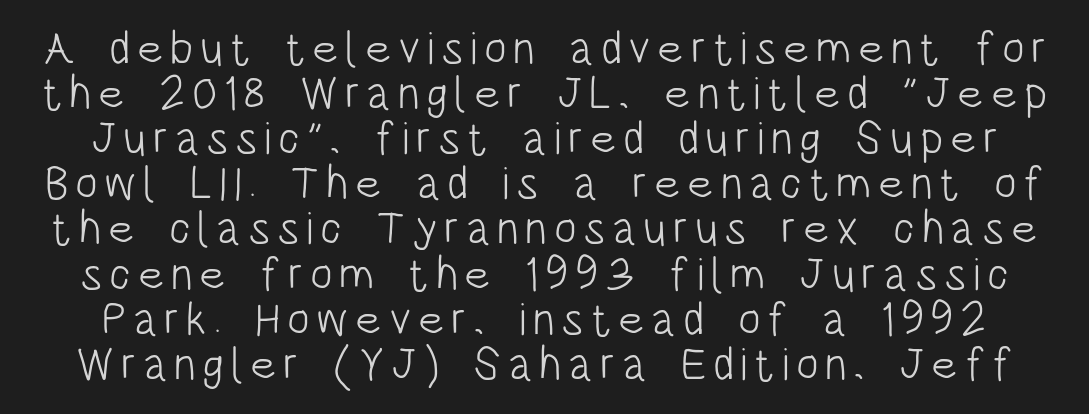
The image shows 47 px light, condensed sans-serif type, upright; set tight line spacing (0.96x), not underlined; low stroke contrast and a large x-height.
